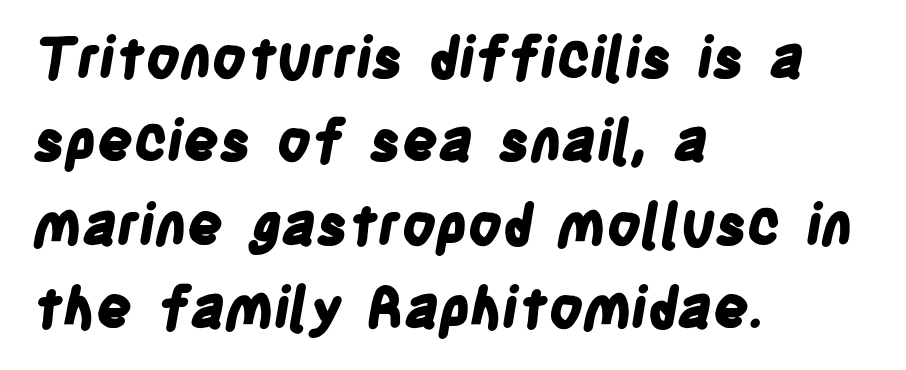
The image shows 56 px bold, condensed sans-serif type; set left-aligned, normal line spacing (1.49x), normal letter spacing, not underlined; low stroke contrast and a large x-height.
